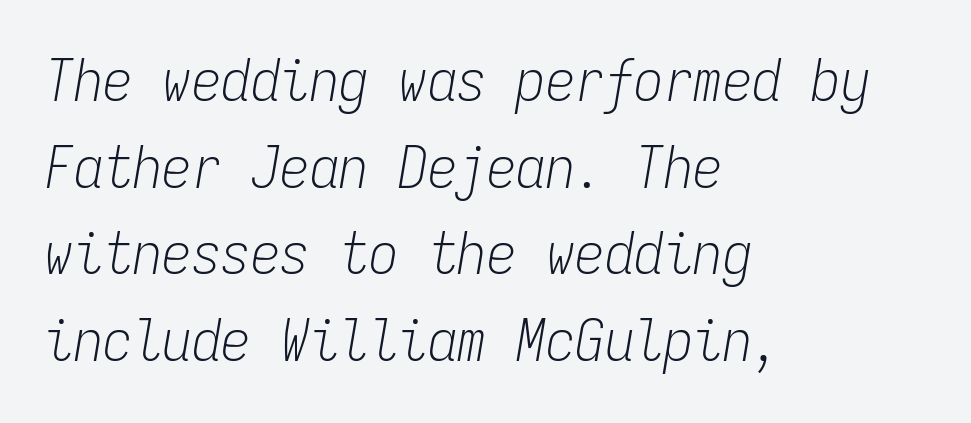
The image shows 59 px light, condensed type, italic (leaning right), monospaced; set left-aligned, normal line spacing (1.47x), normal letter spacing, not underlined; low stroke contrast and a medium x-height.
